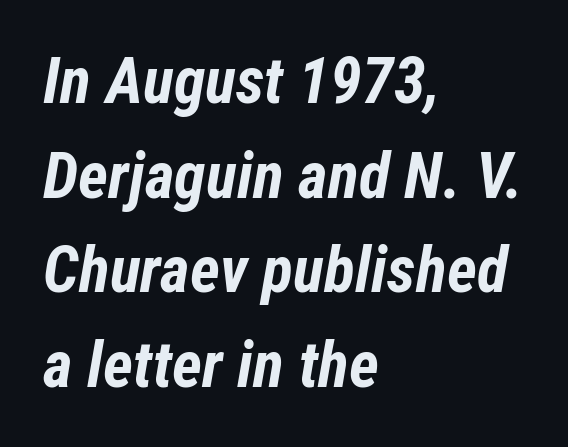
Q: Is the text bold? A: Yes.
Q: Is the text italic (slanted)? A: Yes, it leans right by about 12 degrees.
Q: Is the text underlined? A: No.
Q: How is the paragraph aligned? A: Left-aligned.
Q: Is the spacing between letters normal or unusually wide? A: Normal.
Q: Is the spacing between lines tight, normal or loose? A: Normal.
Q: Width (condensed, normal, or wide)? A: Condensed.
Q: Stroke contrast? A: Low.
Q: x-height? A: Medium.
Q: Monospaced? A: No.
